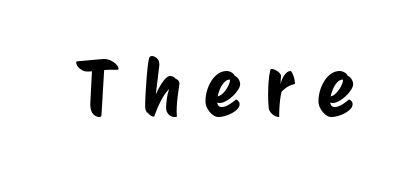
Q: Is the typeface a serif or a sans-serif typeface? A: Sans-serif.
Q: Is the text underlined? A: No.
Q: Is the spacing between letters normal or unusually wide? A: Unusually wide.
Q: Width (condensed, normal, or wide)? A: Condensed.
Q: Stroke contrast? A: Low.
Q: x-height? A: Large.
Q: Monospaced? A: No.
